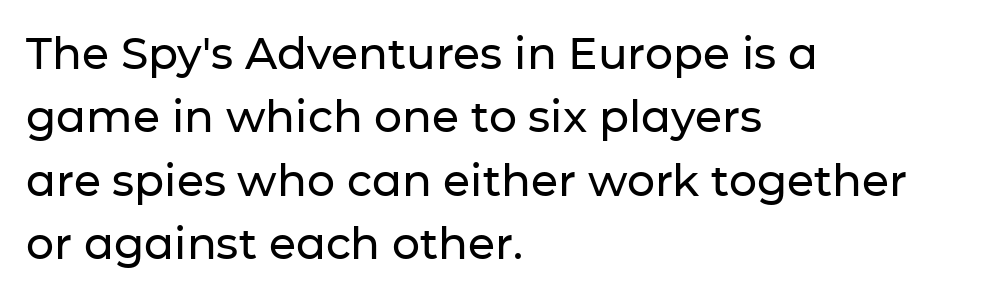
{"serif": "no", "italic": "no", "width": "normal", "stroke_contrast": "low", "x_height": "medium", "monospaced": "no", "underline": "no", "align": "left", "line_spacing": "normal", "line_spacing_ratio": 1.44, "letter_spacing": "normal", "letter_spacing_em": 0.0, "glyph_px": 44}
